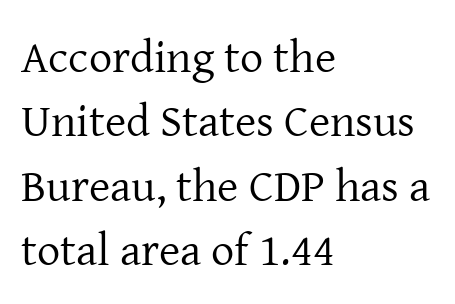
Q: Is the text bold? A: No.
Q: Is the text italic (slanted)? A: No, it is upright.
Q: Is the typeface a serif or a sans-serif typeface? A: Serif.
Q: Is the text underlined? A: No.
Q: How is the paragraph aligned? A: Left-aligned.
Q: Is the spacing between letters normal or unusually wide? A: Normal.
Q: Is the spacing between lines tight, normal or loose? A: Normal.
Q: Width (condensed, normal, or wide)? A: Normal.
Q: Stroke contrast? A: Low.
Q: x-height? A: Medium.
Q: Monospaced? A: No.
